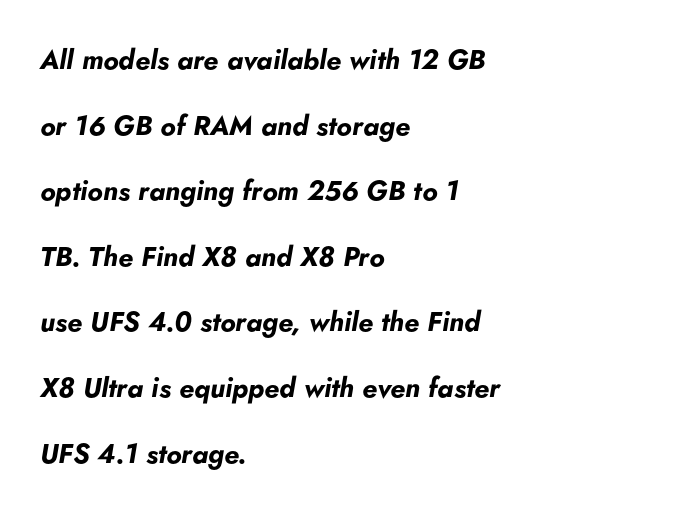
{"italic": "yes", "lean": "right", "slant_degrees": 5, "bold": "yes", "underline": "no", "align": "left", "line_spacing": "loose", "line_spacing_ratio": 2.43, "letter_spacing": "normal", "letter_spacing_em": 0.0, "glyph_px": 27}
